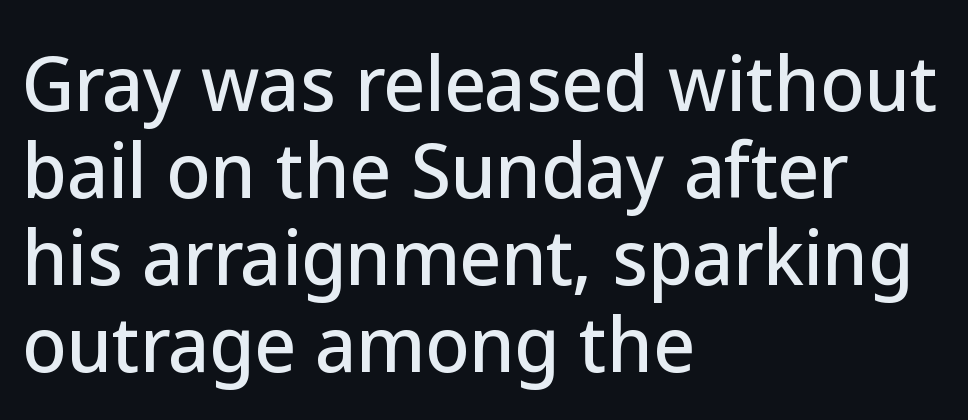
The passage shown is typeset with a sans-serif family. The passage shown is not underscored anywhere. Think of a printed novel: that variable character pitch is what you see here. Nope, not italic — everything's standing straight.
